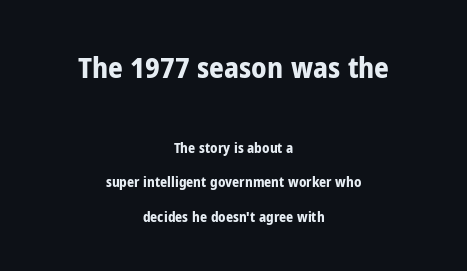
Q: Is the text bold? A: Yes.
Q: Is the text italic (slanted)? A: No, it is upright.
Q: Is the typeface a serif or a sans-serif typeface? A: Sans-serif.
Q: Is the text underlined? A: No.
Q: How is the paragraph aligned? A: Centered.
Q: Is the spacing between letters normal or unusually wide? A: Normal.
Q: Is the spacing between lines tight, normal or loose? A: Loose.
Q: Which block of text is set in a larger size, the first (top) or the second (bottom)? A: The first (top) one.
Q: Width (condensed, normal, or wide)? A: Condensed.
Q: Stroke contrast? A: Low.
Q: x-height? A: Medium.
Q: Monospaced? A: No.
